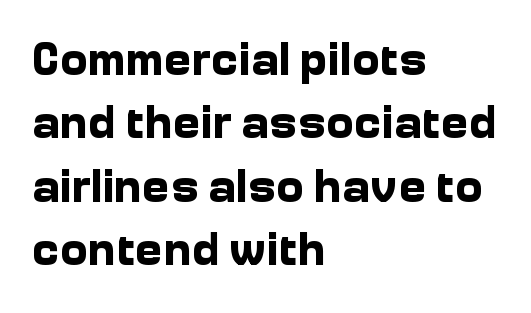
{"serif": "no", "italic": "no", "bold": "yes", "weight": "bold", "width": "normal", "stroke_contrast": "low", "x_height": "medium", "monospaced": "no", "underline": "no", "align": "left", "line_spacing": "normal", "line_spacing_ratio": 1.35, "letter_spacing": "normal", "letter_spacing_em": 0.0, "glyph_px": 47}
